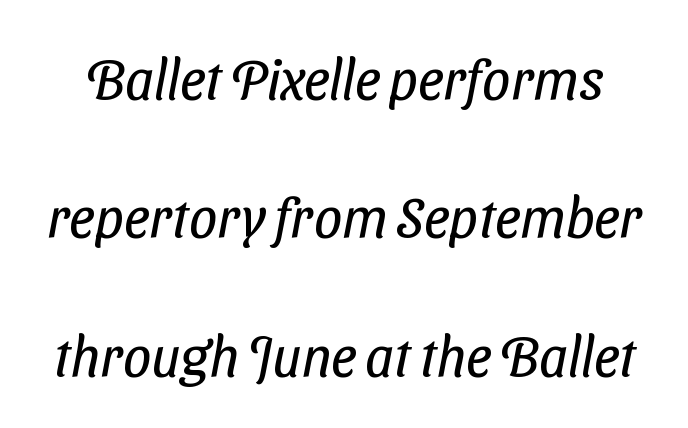
A typesetter would call this zero additional tracking. Weight: not bold — regular or lighter. Notice the wide empty band between every row — that's loose leading. The designer went with a sans here, leaving each stem footless. The strip under each line holds only bare page.
